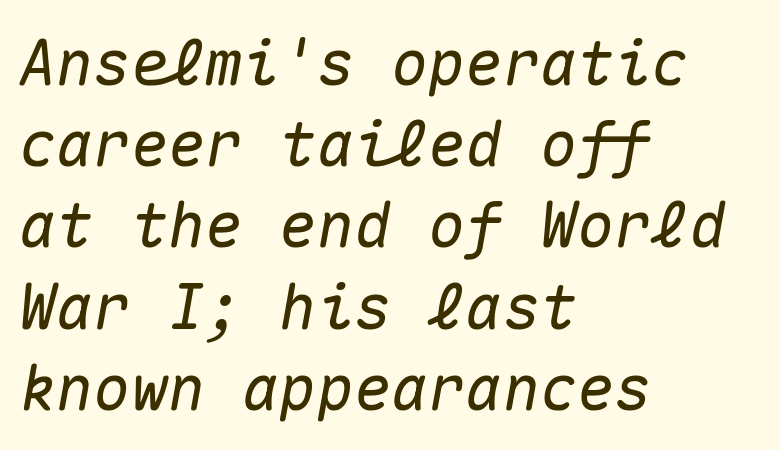
The image shows 62 px text type, italic (leaning right), monospaced; set left-aligned, normal line spacing (1.31x), normal letter spacing, not underlined; medium stroke contrast and a medium x-height.
